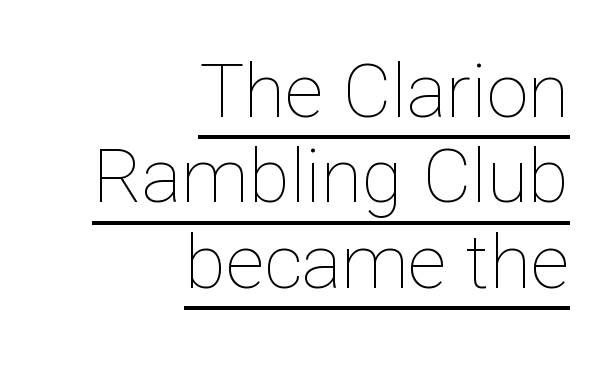
Q: Is the text bold? A: No.
Q: Is the text italic (slanted)? A: No, it is upright.
Q: Is the text underlined? A: Yes.
Q: How is the paragraph aligned? A: Right-aligned.
Q: Is the spacing between letters normal or unusually wide? A: Normal.
Q: Is the spacing between lines tight, normal or loose? A: Tight.
Q: Width (condensed, normal, or wide)? A: Normal.
Q: Stroke contrast? A: Low.
Q: x-height? A: Medium.
Q: Monospaced? A: No.
